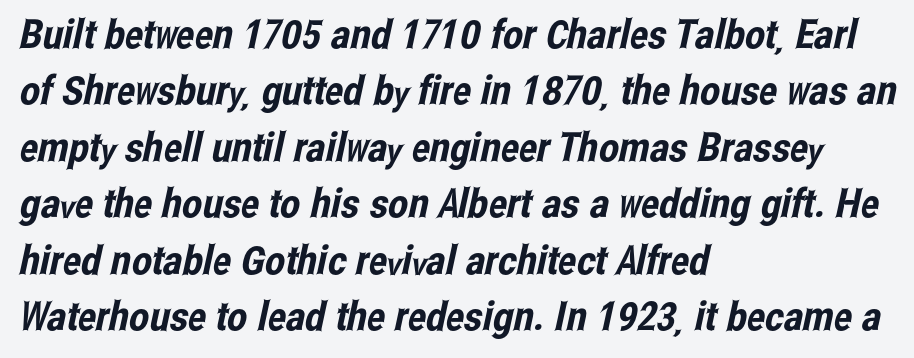
Honestly, the row spacing looks completely unremarkable. The rendering anchors every line to the left-hand side. Check where the strokes stop: nothing finishes them off — pure sans. Spacing verdict: proportional, widths tailored to each character.
